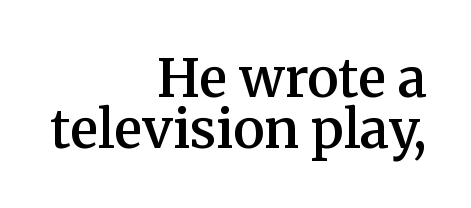
{"serif": "yes", "italic": "no", "bold": "semi", "weight": "semibold", "width": "normal", "stroke_contrast": "medium", "x_height": "medium", "monospaced": "no", "underline": "no", "align": "right", "line_spacing": "tight", "line_spacing_ratio": 0.97, "letter_spacing": "normal", "letter_spacing_em": 0.0, "glyph_px": 53}
